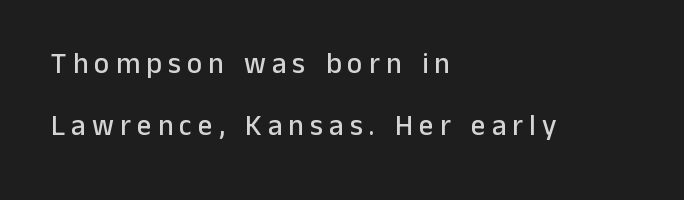
The image shows 29 px sans-serif type, upright; set left-aligned, loose line spacing (2.13x), unusually wide letter spacing (+0.21 em), not underlined; low stroke contrast and a medium x-height.
